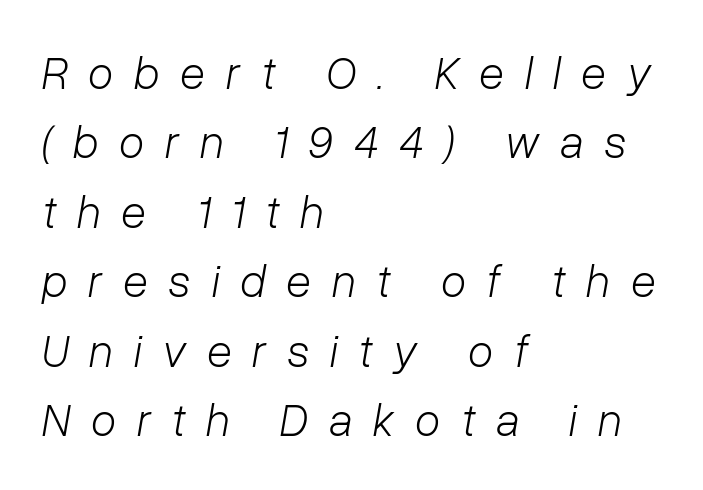
The image shows 46 px light type, italic (leaning right); set left-aligned, normal line spacing (1.51x), unusually wide letter spacing (+0.45 em), not underlined; low stroke contrast and a medium x-height.
